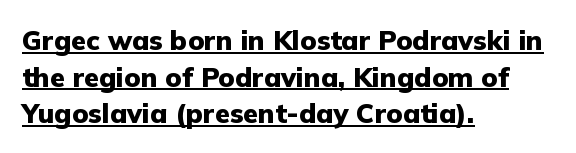
{"italic": "no", "bold": "yes", "underline": "yes", "align": "left", "line_spacing": "normal", "line_spacing_ratio": 1.36, "letter_spacing": "normal", "letter_spacing_em": 0.0, "glyph_px": 27}
